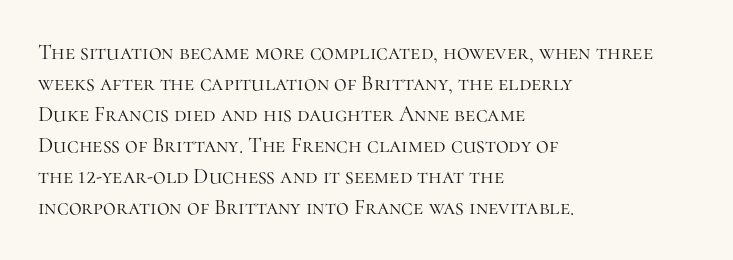
The image shows 22 px text type, upright; set left-aligned, normal line spacing (1.41x), normal letter spacing, not underlined.
